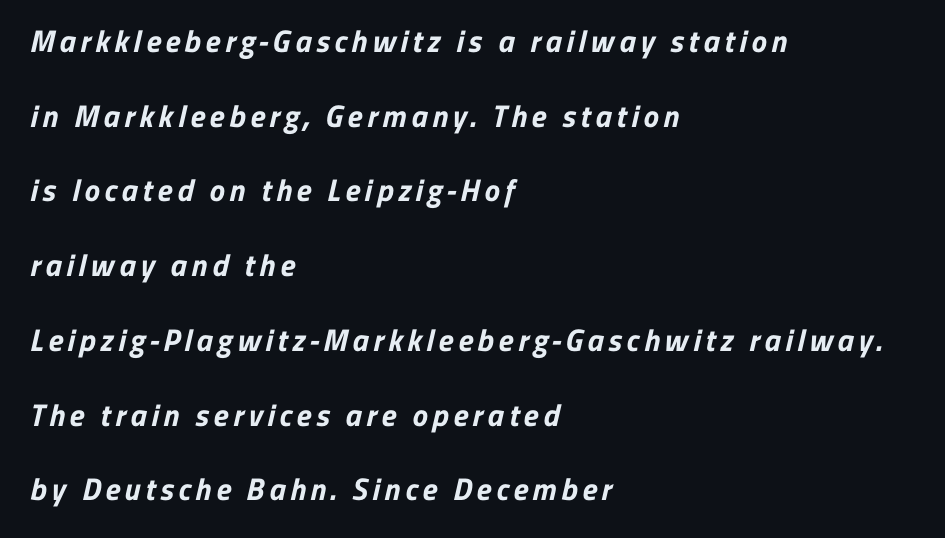
The image shows 31 px bold sans-serif type; set left-aligned, loose line spacing (2.41x), not underlined; low stroke contrast and a medium x-height.
